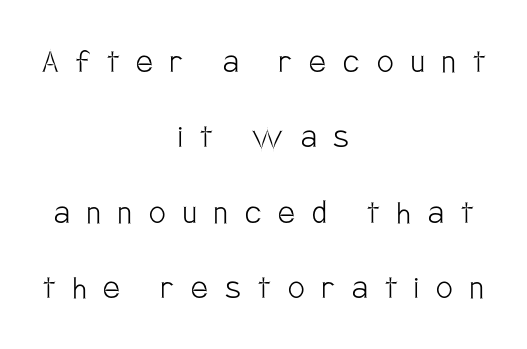
{"serif": "no", "italic": "no", "bold": "no", "weight": "light", "width": "condensed", "stroke_contrast": "low", "x_height": "large", "monospaced": "no", "underline": "no", "align": "center", "line_spacing": "loose", "line_spacing_ratio": 2.04, "letter_spacing": "wide", "letter_spacing_em": 0.47, "glyph_px": 37}
